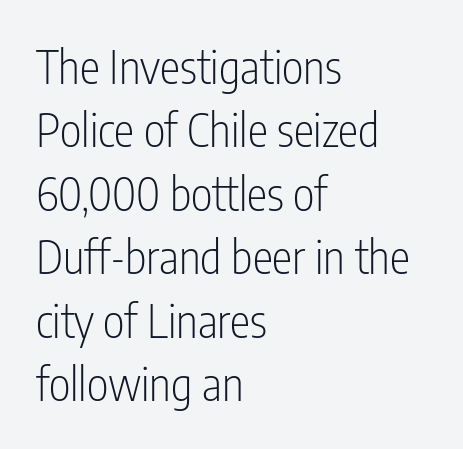
Q: Is the text bold? A: No.
Q: Is the text italic (slanted)? A: No, it is upright.
Q: Is the typeface a serif or a sans-serif typeface? A: Sans-serif.
Q: Is the text underlined? A: No.
Q: How is the paragraph aligned? A: Left-aligned.
Q: Is the spacing between letters normal or unusually wide? A: Normal.
Q: Is the spacing between lines tight, normal or loose? A: Normal.
Q: Width (condensed, normal, or wide)? A: Condensed.
Q: Stroke contrast? A: Low.
Q: x-height? A: Medium.
Q: Monospaced? A: No.
